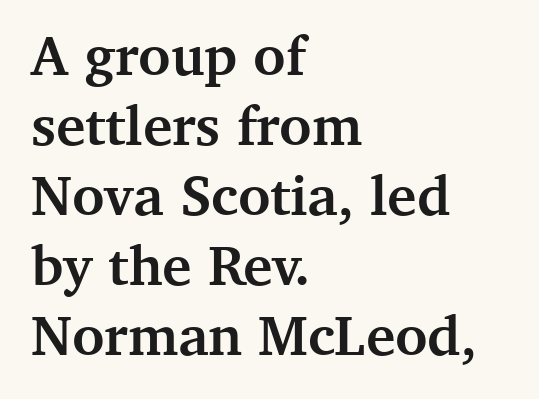
The image shows 56 px semibold serif type, upright; set left-aligned, normal line spacing (1.25x), normal letter spacing, not underlined; medium stroke contrast and a medium x-height.
